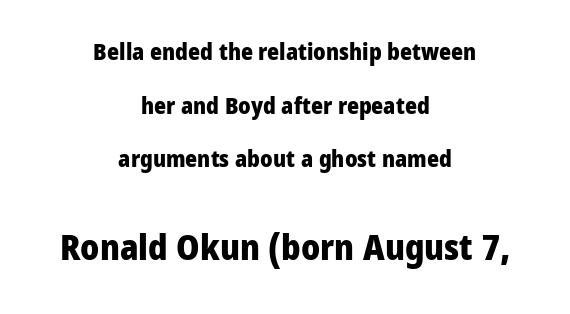
The image shows 35 px heavy sans-serif type, upright; set centered, loose line spacing (2.33x), normal letter spacing, not underlined; the second (bottom) block is 1.52x larger; low stroke contrast and a medium x-height.
